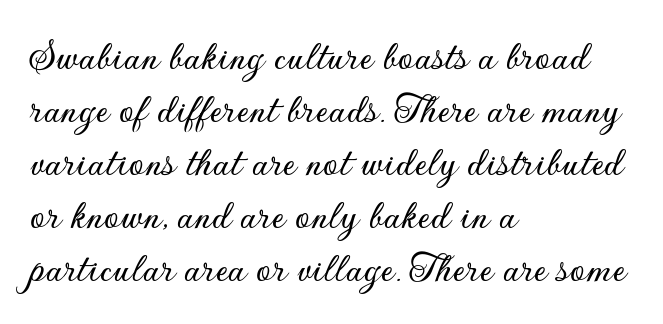
Q: Is the text italic (slanted)? A: Yes.
Q: Is the typeface a serif or a sans-serif typeface? A: Sans-serif.
Q: Is the text underlined? A: No.
Q: How is the paragraph aligned? A: Left-aligned.
Q: Is the spacing between letters normal or unusually wide? A: Normal.
Q: Width (condensed, normal, or wide)? A: Normal.
Q: Stroke contrast? A: Low.
Q: x-height? A: Small.
Q: Monospaced? A: No.
